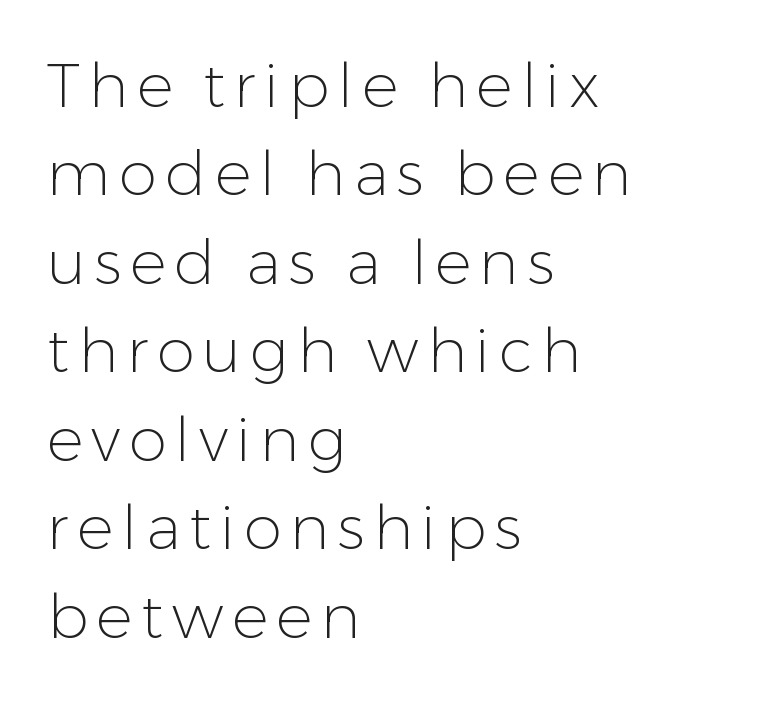
{"serif": "no", "italic": "no", "bold": "no", "weight": "light", "width": "normal", "stroke_contrast": "low", "x_height": "medium", "monospaced": "no", "underline": "no", "align": "left", "line_spacing": "normal", "line_spacing_ratio": 1.45, "glyph_px": 61}
